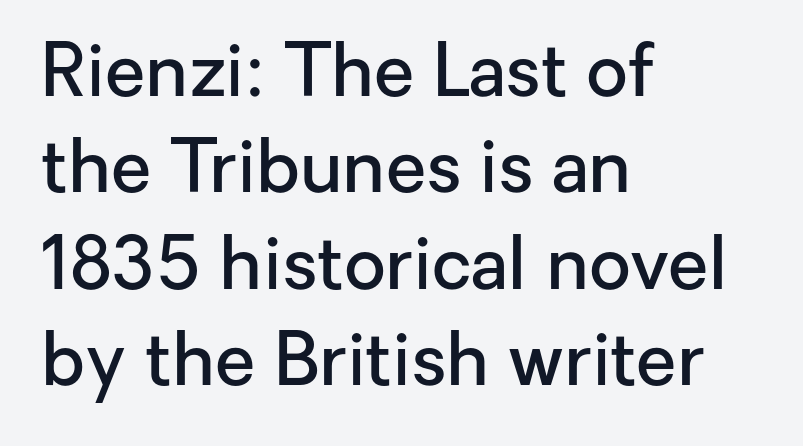
Q: Is the text bold? A: Semi-bold.
Q: Is the text italic (slanted)? A: No, it is upright.
Q: Is the typeface a serif or a sans-serif typeface? A: Sans-serif.
Q: Is the text underlined? A: No.
Q: How is the paragraph aligned? A: Left-aligned.
Q: Is the spacing between letters normal or unusually wide? A: Normal.
Q: Is the spacing between lines tight, normal or loose? A: Normal.
Q: Width (condensed, normal, or wide)? A: Normal.
Q: Stroke contrast? A: Low.
Q: x-height? A: Medium.
Q: Monospaced? A: No.
